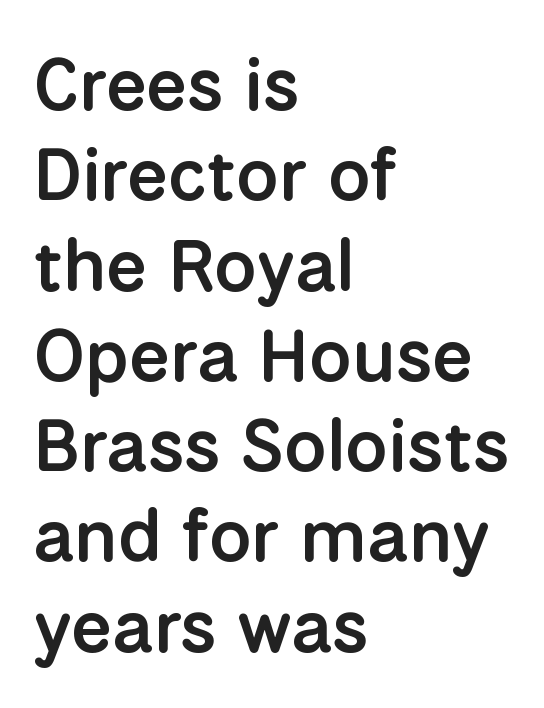
The image shows 74 px semibold sans-serif type, upright; set left-aligned, line spacing 1.22x, normal letter spacing, not underlined; low stroke contrast and a medium x-height.
